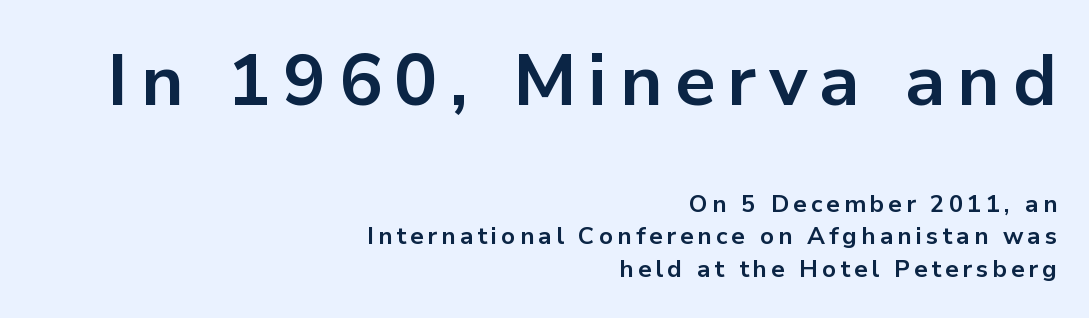
Q: Is the text bold? A: Yes.
Q: Is the text italic (slanted)? A: No, it is upright.
Q: Is the typeface a serif or a sans-serif typeface? A: Sans-serif.
Q: Is the text underlined? A: No.
Q: How is the paragraph aligned? A: Right-aligned.
Q: Is the spacing between lines tight, normal or loose? A: Normal.
Q: Which block of text is set in a larger size, the first (top) or the second (bottom)? A: The first (top) one.
Q: Width (condensed, normal, or wide)? A: Normal.
Q: Stroke contrast? A: Low.
Q: x-height? A: Medium.
Q: Monospaced? A: No.
